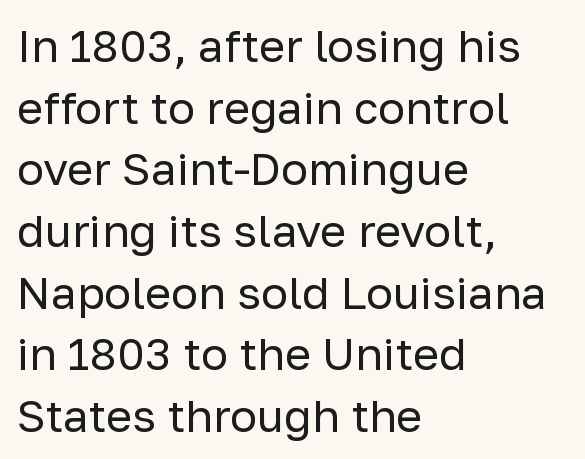
{"serif": "no", "italic": "no", "bold": "no", "weight": "regular", "width": "normal", "stroke_contrast": "low", "x_height": "medium", "monospaced": "no", "underline": "no", "align": "left", "line_spacing": "normal", "line_spacing_ratio": 1.37, "letter_spacing": "normal", "letter_spacing_em": 0.0, "glyph_px": 45}
